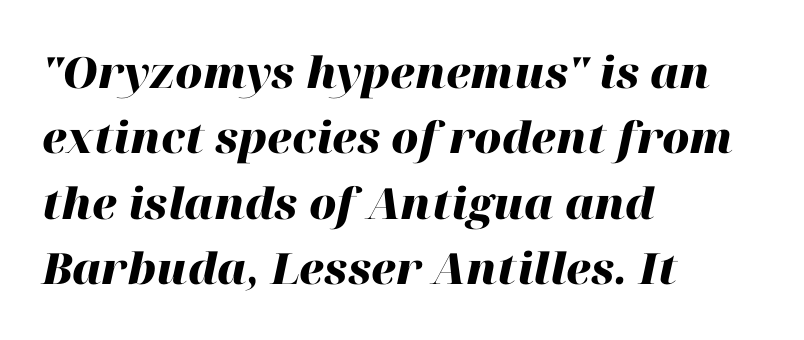
Q: Is the text bold? A: Yes.
Q: Is the text italic (slanted)? A: Yes, it leans right by about 12 degrees.
Q: Is the text underlined? A: No.
Q: How is the paragraph aligned? A: Left-aligned.
Q: Is the spacing between letters normal or unusually wide? A: Normal.
Q: Is the spacing between lines tight, normal or loose? A: Normal.
Q: Width (condensed, normal, or wide)? A: Normal.
Q: Stroke contrast? A: High.
Q: x-height? A: Medium.
Q: Monospaced? A: No.
